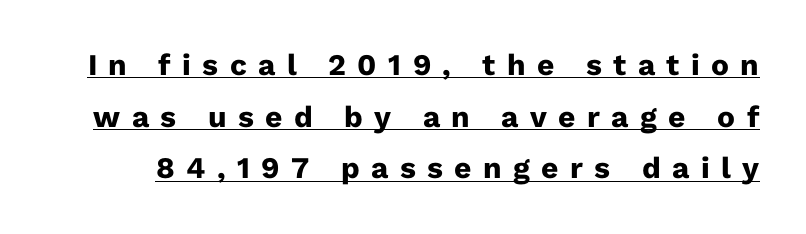
Each letter's strokes conclude bluntly, with no projecting serifs. The letters are spread apart with noticeably loose tracking. Posture: vertical. Quick note: underline on. Spacing verdict: proportional, widths tailored to each character.
